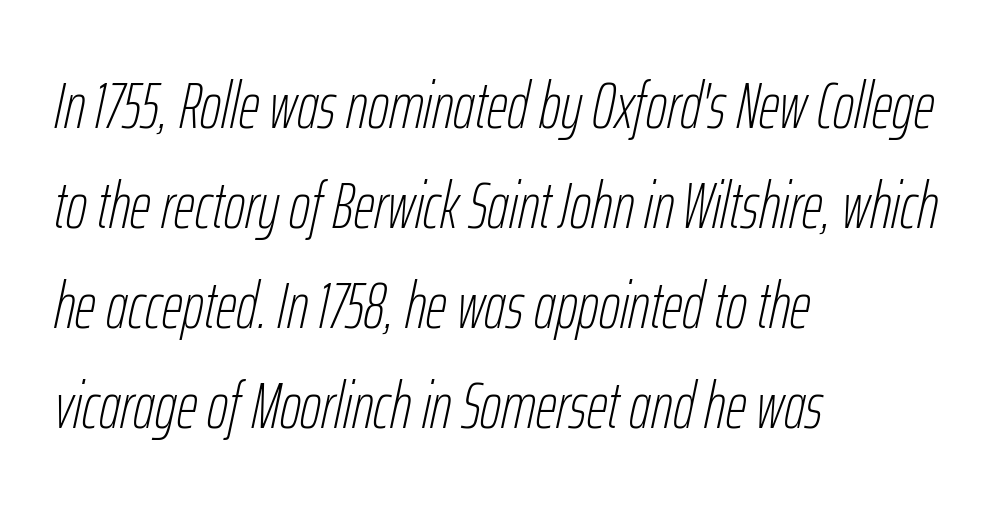
Q: Is the text bold? A: No.
Q: Is the text italic (slanted)? A: Yes, it leans right by about 12 degrees.
Q: Is the text underlined? A: No.
Q: How is the paragraph aligned? A: Left-aligned.
Q: Is the spacing between letters normal or unusually wide? A: Normal.
Q: Is the spacing between lines tight, normal or loose? A: Normal.
Q: Width (condensed, normal, or wide)? A: Condensed.
Q: Stroke contrast? A: Low.
Q: x-height? A: Medium.
Q: Monospaced? A: No.
